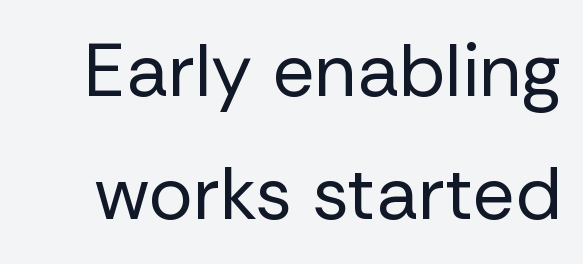
The image shows 74 px regular-weight sans-serif type, upright; set normal line spacing (1.66x), normal letter spacing, not underlined; low stroke contrast and a medium x-height.
